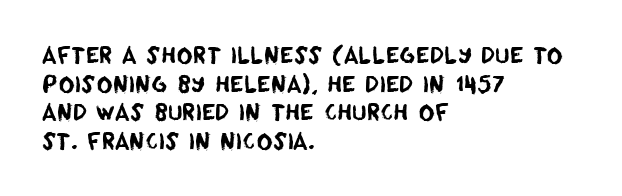
{"underline": "no", "align": "left", "line_spacing": "normal", "line_spacing_ratio": 1.3, "letter_spacing": "normal", "letter_spacing_em": 0.0, "glyph_px": 22}
